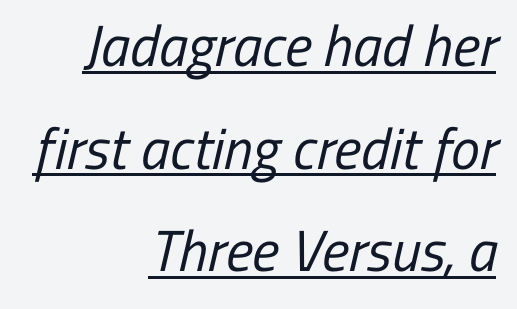
The image shows 58 px regular-weight, condensed sans-serif type; set right-aligned, line spacing 1.77x, normal letter spacing, underlined; low stroke contrast and a medium x-height.
